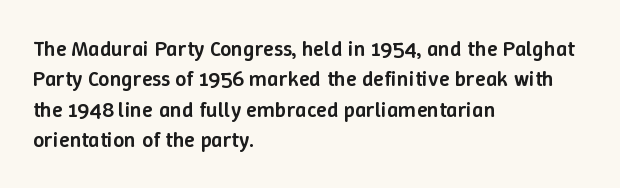
The lines sit at an ordinary, default distance from one another. Letter spacing: default. Check under the words: just untouched page. In terms of weight, the rendering is demibold, just under bold. Short and long lines alike share a common starting point at left. Quick note: not italic, upright.
